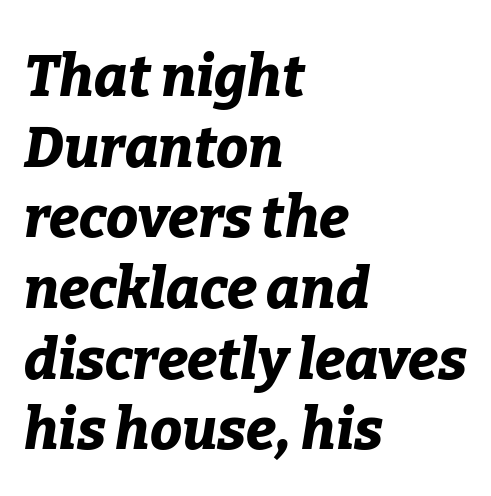
The image shows 57 px bold type, italic (leaning right); set left-aligned, line spacing 1.24x, normal letter spacing, not underlined; low stroke contrast and a medium x-height.
